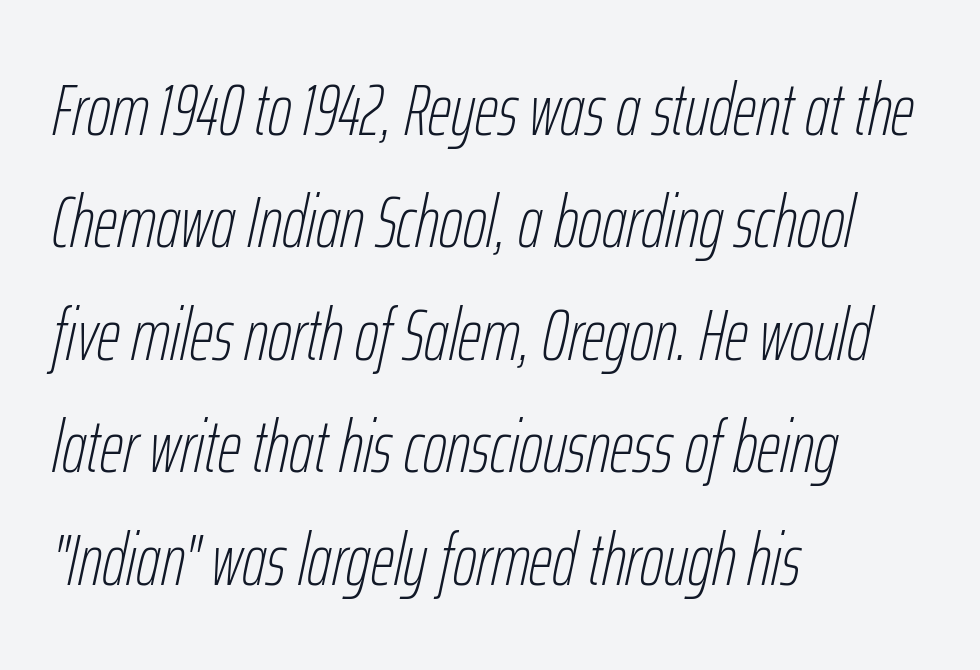
The passage is arranged the way most books set body copy — flush left. Ink coverage per letter is moderate at most. Underlining? Definitely not there. Interline gaps are of average width in this sample. Compared with ordinary roman type, these characters are visibly tilted.
